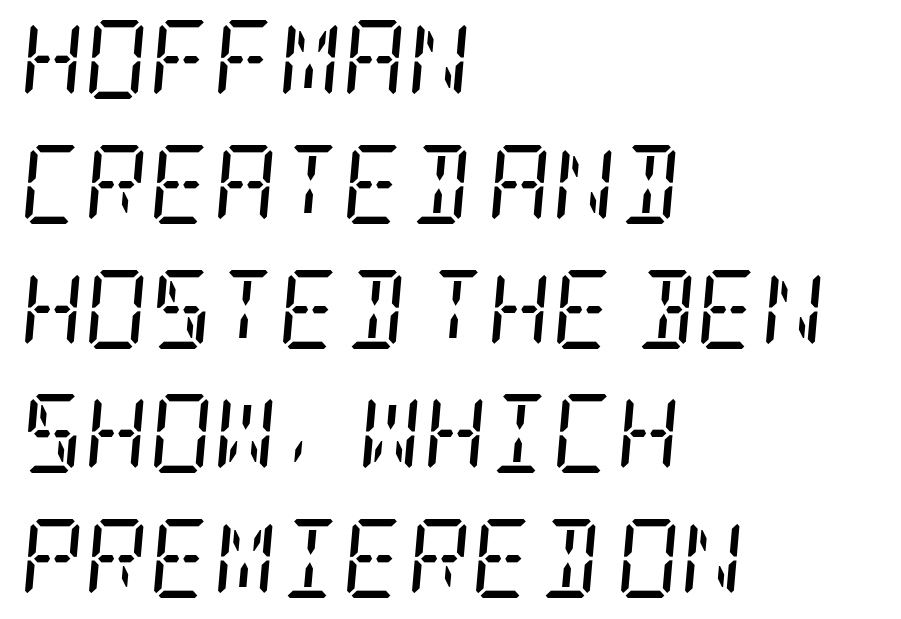
The image shows 79 px regular-weight, condensed serif type, italic (leaning right); set left-aligned, normal line spacing (1.58x), normal letter spacing, not underlined; low stroke contrast and a large x-height.
